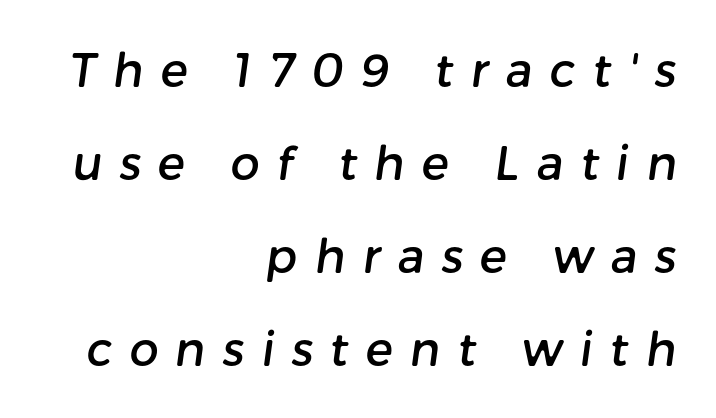
{"serif": "no", "width": "normal", "stroke_contrast": "low", "x_height": "medium", "monospaced": "no", "underline": "no", "align": "right", "line_spacing": "loose", "line_spacing_ratio": 2.02, "letter_spacing": "wide", "letter_spacing_em": 0.37, "glyph_px": 46}
